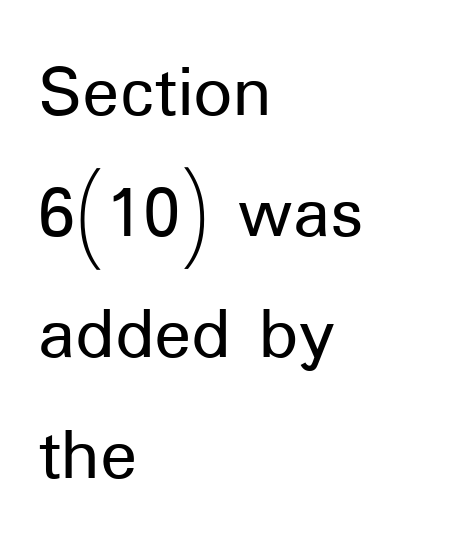
Q: Is the text italic (slanted)? A: No, it is upright.
Q: Is the typeface a serif or a sans-serif typeface? A: Sans-serif.
Q: Is the text underlined? A: No.
Q: How is the paragraph aligned? A: Left-aligned.
Q: Is the spacing between letters normal or unusually wide? A: Normal.
Q: Is the spacing between lines tight, normal or loose? A: Normal.
Q: Width (condensed, normal, or wide)? A: Normal.
Q: Stroke contrast? A: Low.
Q: x-height? A: Medium.
Q: Monospaced? A: No.
